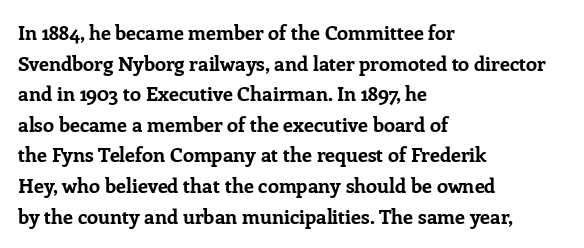
The image shows 20 px bold type, upright; set left-aligned, normal line spacing (1.53x), normal letter spacing, not underlined.
